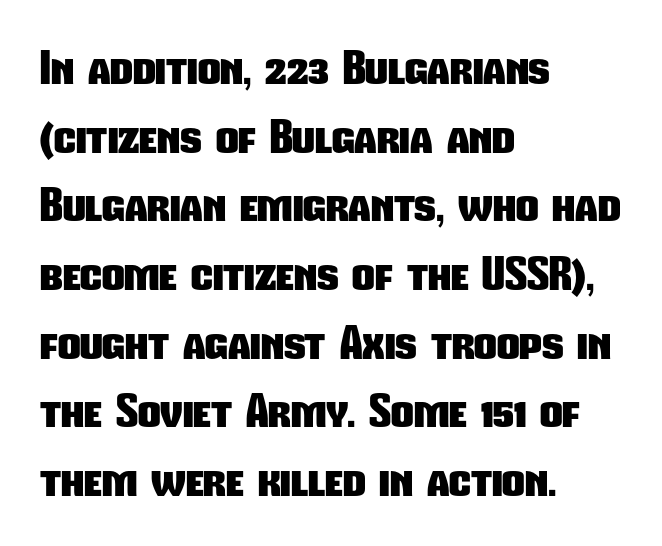
{"serif": "no", "bold": "yes", "weight": "heavy", "width": "condensed", "stroke_contrast": "low", "x_height": "medium", "monospaced": "no", "underline": "no", "align": "left", "line_spacing": "normal", "line_spacing_ratio": 1.56, "letter_spacing": "normal", "letter_spacing_em": 0.0, "glyph_px": 44}
